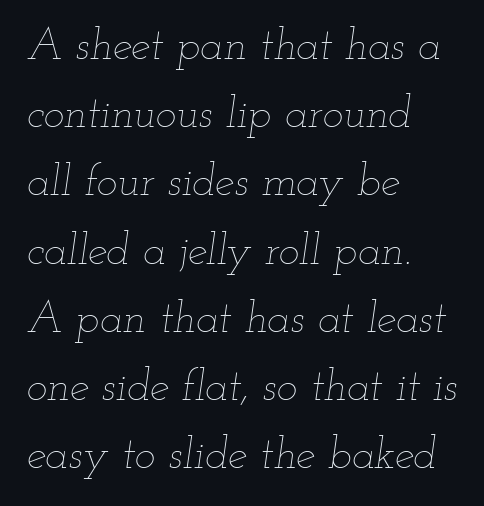
The image shows 44 px thin, wide type, italic (leaning right); set left-aligned, normal line spacing (1.55x), normal letter spacing, not underlined; low stroke contrast and a small x-height.
